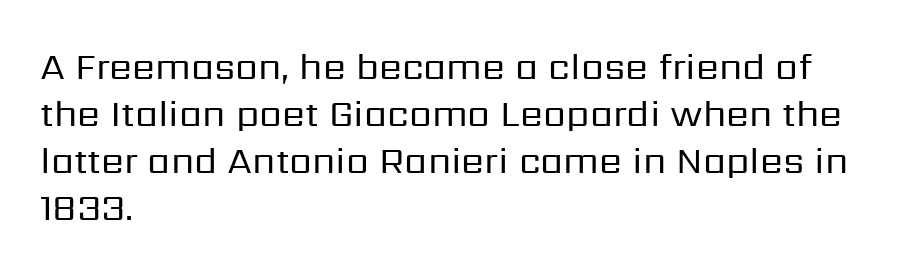
The passage shown is typed in a proportional face where columns would drift. Notice how the stems are strictly vertical — no italics here. The foot of each line stays bare and open. The font is comparable to plain body text, perhaps lighter.
